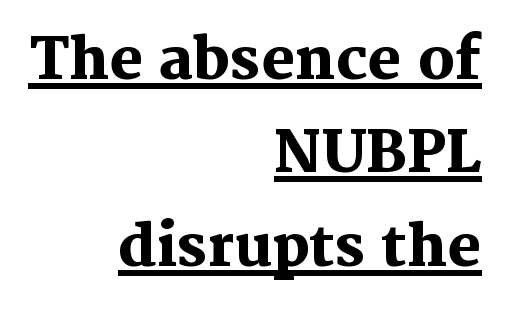
Does extra space separate the letters? No, they use regular spacing. Quick note: underline on. Teacher's note: observe the even right margin — that is flush-right alignment. The type sits square on the baseline with zero lean. Regarding serifs, this sample has them.
